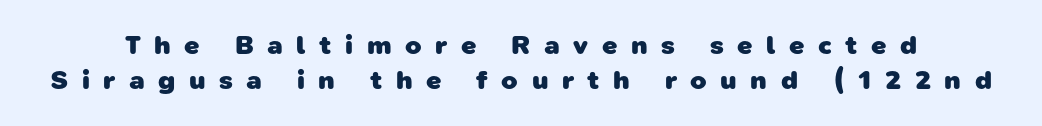
{"bold": "yes", "underline": "no", "line_spacing": "normal", "line_spacing_ratio": 1.3, "letter_spacing": "wide", "letter_spacing_em": 0.5, "glyph_px": 27}
